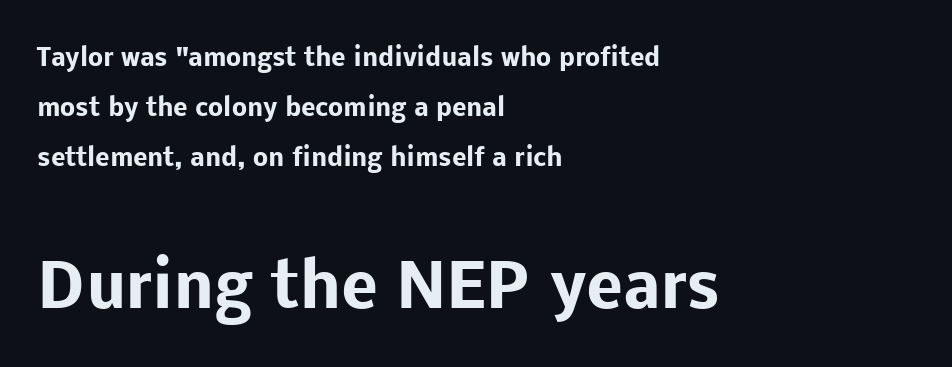
The image shows 61 px heavy sans-serif type, upright; set left-aligned, loose line spacing (2.09x), normal letter spacing, not underlined; the second (bottom) block is 2.54x larger; low stroke contrast and a medium x-height.
